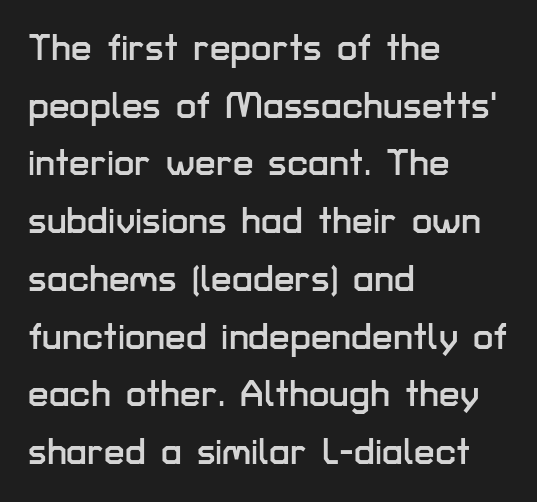
Posture: upright roman. The typesetter chose a ragged-right arrangement here. Letter spacing: default. The characters display no serif detailing; their extremities are plain.
